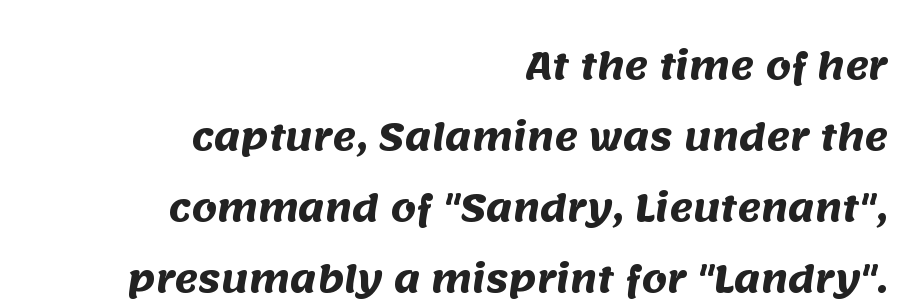
{"serif": "no", "bold": "yes", "weight": "heavy", "width": "normal", "stroke_contrast": "medium", "x_height": "large", "monospaced": "no", "underline": "no", "align": "right", "line_spacing": "loose", "line_spacing_ratio": 1.97, "letter_spacing": "normal", "letter_spacing_em": 0.0, "glyph_px": 36}
